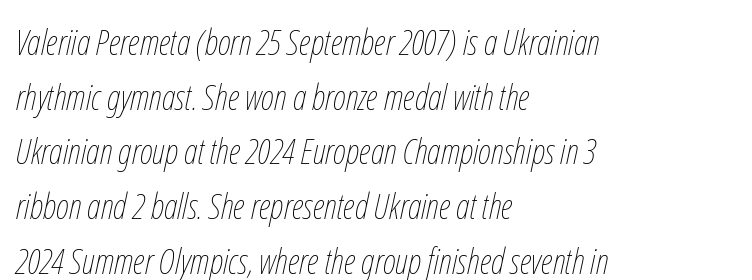
{"italic": "yes", "lean": "right", "slant_degrees": 12, "bold": "no", "weight": "thin", "width": "condensed", "stroke_contrast": "low", "x_height": "medium", "monospaced": "no", "underline": "no", "align": "left", "line_spacing": "normal", "line_spacing_ratio": 1.52, "letter_spacing": "normal", "letter_spacing_em": 0.0, "glyph_px": 36}
